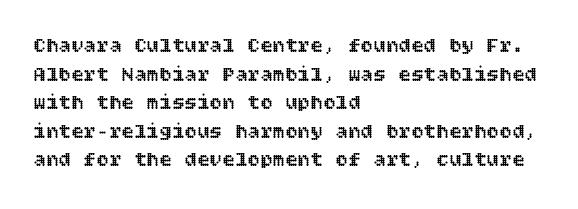
The image shows 21 px text type, upright; set left-aligned, normal line spacing (1.36x), normal letter spacing, not underlined.
